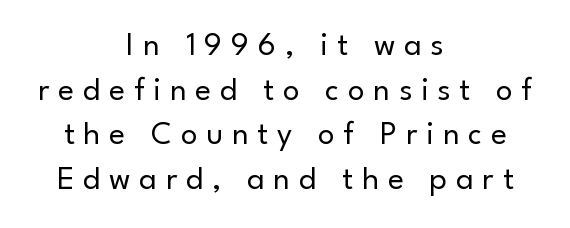
{"serif": "no", "italic": "no", "bold": "no", "weight": "regular", "width": "normal", "stroke_contrast": "low", "x_height": "small", "monospaced": "no", "underline": "no", "align": "center", "line_spacing": "normal", "line_spacing_ratio": 1.35, "letter_spacing": "wide", "letter_spacing_em": 0.27, "glyph_px": 33}
